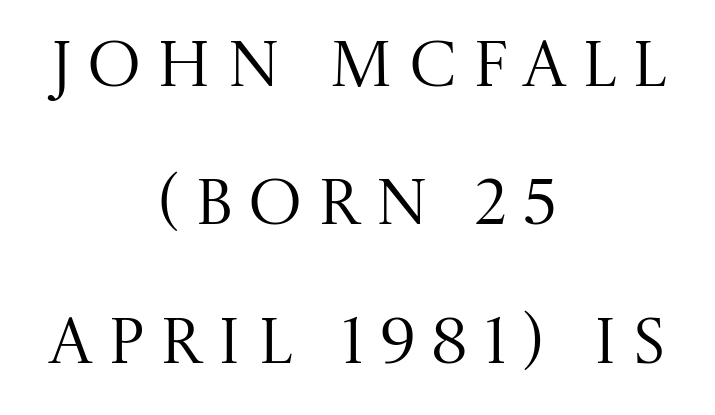
Q: Is the text bold? A: No.
Q: Is the text italic (slanted)? A: No, it is upright.
Q: Is the typeface a serif or a sans-serif typeface? A: Serif.
Q: Is the text underlined? A: No.
Q: How is the paragraph aligned? A: Centered.
Q: Is the spacing between letters normal or unusually wide? A: Unusually wide.
Q: Is the spacing between lines tight, normal or loose? A: Loose.
Q: Width (condensed, normal, or wide)? A: Normal.
Q: Stroke contrast? A: Medium.
Q: x-height? A: Large.
Q: Monospaced? A: No.
